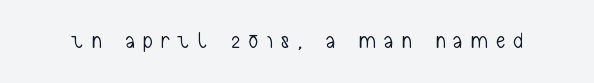
Rule under the text: the space is simply empty. The face looks like a standard text weight, possibly lighter. In terms of posture, this sample is upright. Between one letter and the next there's a generous, obvious gap.
